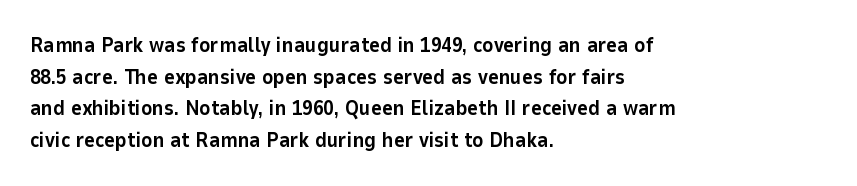
Q: Is the text bold? A: Yes.
Q: Is the text italic (slanted)? A: No, it is upright.
Q: Is the text underlined? A: No.
Q: How is the paragraph aligned? A: Left-aligned.
Q: Is the spacing between letters normal or unusually wide? A: Normal.
Q: Is the spacing between lines tight, normal or loose? A: Normal.
